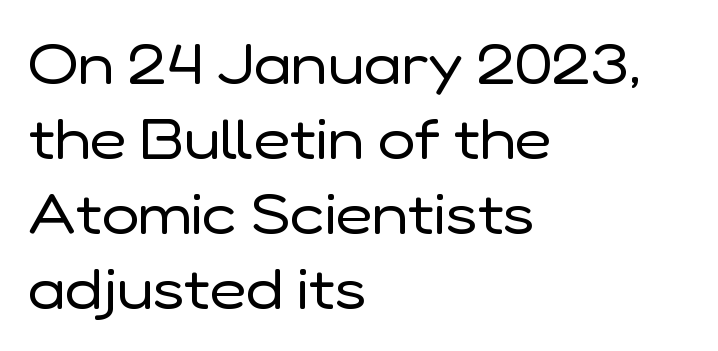
The image shows 56 px regular-weight sans-serif type, upright; set left-aligned, normal line spacing (1.34x), normal letter spacing, not underlined; low stroke contrast and a medium x-height.
